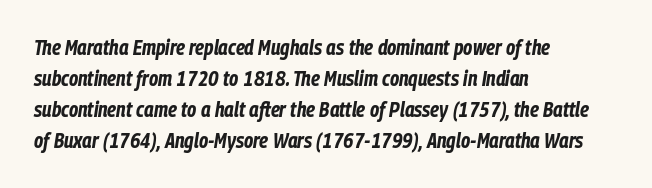
Q: Is the text bold? A: Yes.
Q: Is the text italic (slanted)? A: Yes, it leans right by about 9 degrees.
Q: Is the text underlined? A: No.
Q: How is the paragraph aligned? A: Left-aligned.
Q: Is the spacing between letters normal or unusually wide? A: Normal.
Q: Is the spacing between lines tight, normal or loose? A: Normal.
